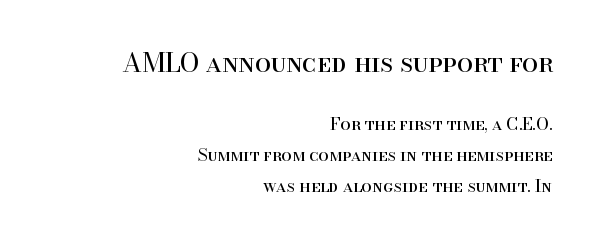
The emphasis by scale lands on block number one, above. Teacher's note: observe the even right margin — that is flush-right alignment. The axis of the letterforms is exactly vertical. Unmarked baselines from the first word to the last.
